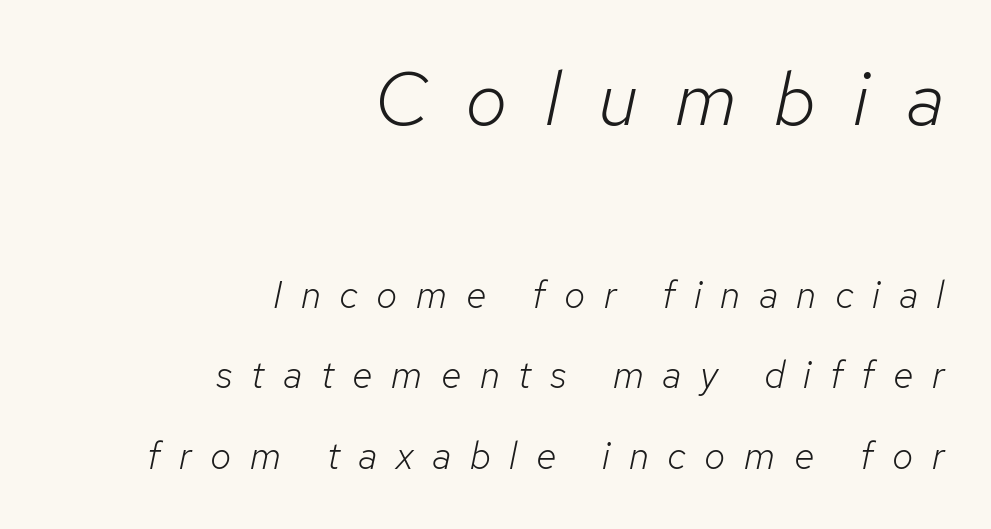
A typesetter would call this heavily tracked-out type. Underlining? Definitely not there. The line-height multiplier appears high, well above default. Here the first block reads like a headline and the second like body copy. Varying glyph widths throughout — classic text-font behaviour. The characters are drawn with everyday or finer stroke widths.
